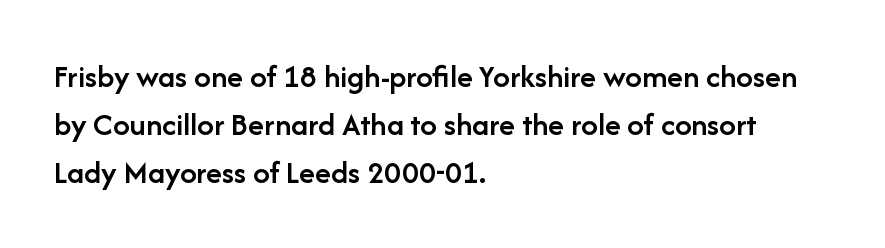
The image shows 33 px semibold sans-serif type, upright; set left-aligned, normal line spacing (1.45x), normal letter spacing, not underlined; low stroke contrast and a medium x-height.
